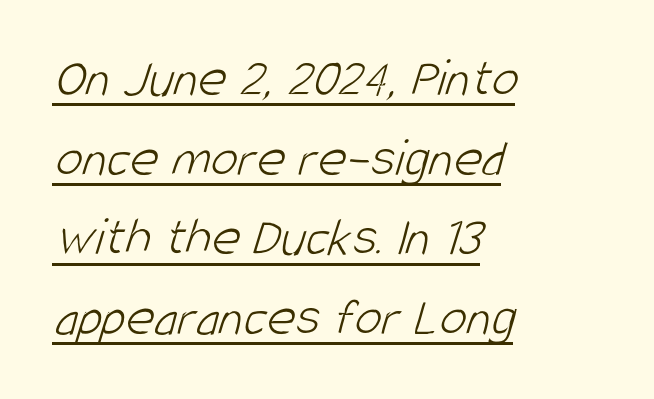
Q: Is the text bold? A: No.
Q: Is the typeface a serif or a sans-serif typeface? A: Sans-serif.
Q: Is the text underlined? A: Yes.
Q: How is the paragraph aligned? A: Left-aligned.
Q: Is the spacing between letters normal or unusually wide? A: Normal.
Q: Is the spacing between lines tight, normal or loose? A: Normal.
Q: Width (condensed, normal, or wide)? A: Condensed.
Q: Stroke contrast? A: Low.
Q: x-height? A: Large.
Q: Monospaced? A: No.
